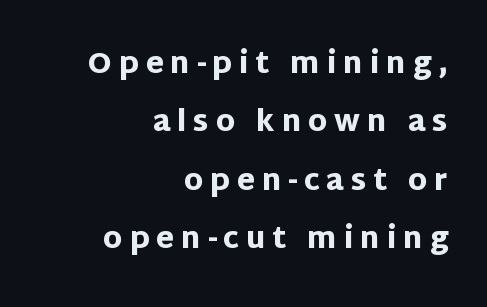
Italic? Not at all — the glyphs are vertical. Leading: increased. The rendering uses natural spacing where letterforms have individual widths. Its strokes are broad and dark, the hallmark of bold type.
